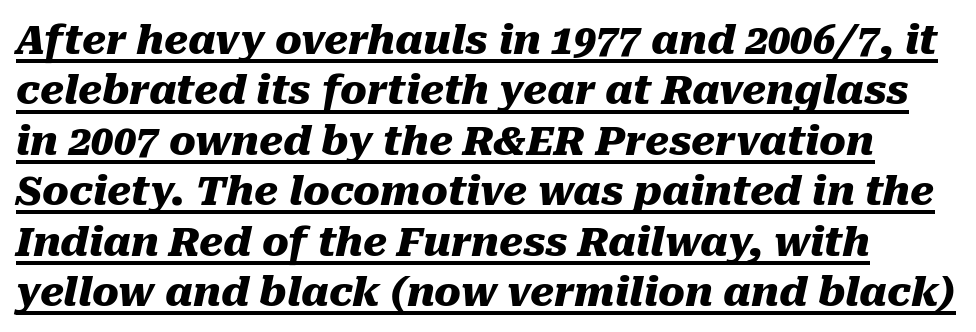
Q: Is the text bold? A: Yes.
Q: Is the text italic (slanted)? A: Yes, it leans right by about 10 degrees.
Q: Is the text underlined? A: Yes.
Q: Is the spacing between letters normal or unusually wide? A: Normal.
Q: Is the spacing between lines tight, normal or loose? A: Normal.
Q: Width (condensed, normal, or wide)? A: Normal.
Q: Stroke contrast? A: Medium.
Q: x-height? A: Medium.
Q: Monospaced? A: No.
